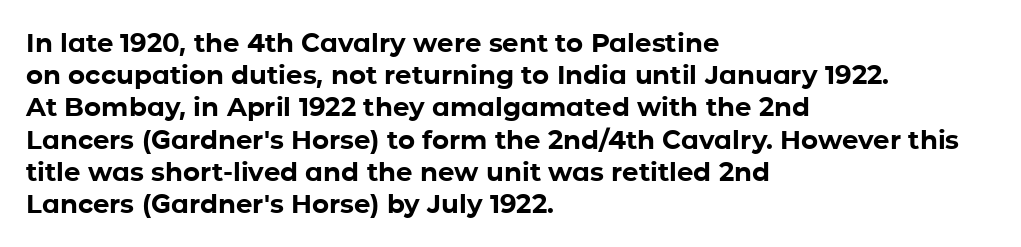
Descenders hang freely into open space. Rendered with straight, roman letterforms. The strokes are fattened all the way to bold. This rendering uses left alignment, leaving the right contour irregular.
